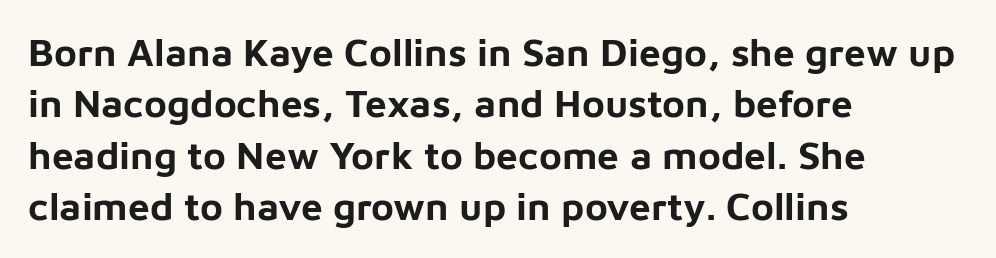
Q: Is the text bold? A: Yes.
Q: Is the text italic (slanted)? A: No, it is upright.
Q: Is the typeface a serif or a sans-serif typeface? A: Sans-serif.
Q: Is the text underlined? A: No.
Q: How is the paragraph aligned? A: Left-aligned.
Q: Is the spacing between letters normal or unusually wide? A: Normal.
Q: Is the spacing between lines tight, normal or loose? A: Normal.
Q: Width (condensed, normal, or wide)? A: Normal.
Q: Stroke contrast? A: Low.
Q: x-height? A: Medium.
Q: Monospaced? A: No.
